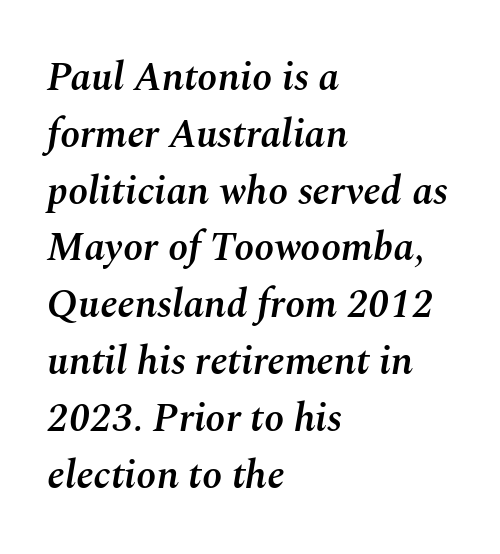
Q: Is the text bold? A: Semi-bold.
Q: Is the text italic (slanted)? A: Yes, it leans right by about 10 degrees.
Q: Is the text underlined? A: No.
Q: How is the paragraph aligned? A: Left-aligned.
Q: Is the spacing between letters normal or unusually wide? A: Normal.
Q: Is the spacing between lines tight, normal or loose? A: Normal.
Q: Width (condensed, normal, or wide)? A: Normal.
Q: Stroke contrast? A: Medium.
Q: x-height? A: Medium.
Q: Monospaced? A: No.
